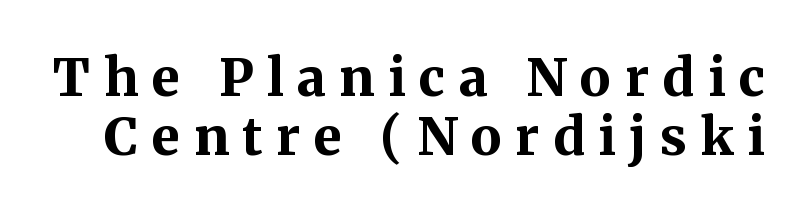
{"serif": "yes", "italic": "no", "bold": "yes", "weight": "bold", "width": "normal", "stroke_contrast": "medium", "x_height": "medium", "monospaced": "no", "underline": "no", "line_spacing": "tight", "line_spacing_ratio": 1.14, "letter_spacing": "wide", "letter_spacing_em": 0.26, "glyph_px": 52}
